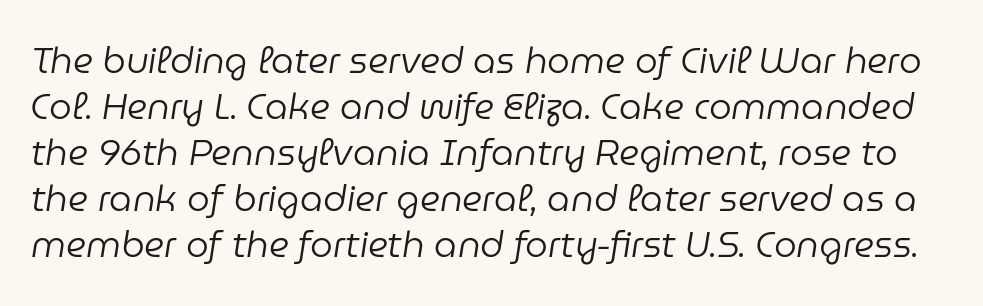
{"italic": "yes", "lean": "right", "slant_degrees": 9, "bold": "no", "weight": "regular", "width": "normal", "stroke_contrast": "low", "x_height": "medium", "monospaced": "no", "underline": "no", "line_spacing": "normal", "line_spacing_ratio": 1.28, "letter_spacing": "normal", "letter_spacing_em": 0.0, "glyph_px": 36}
